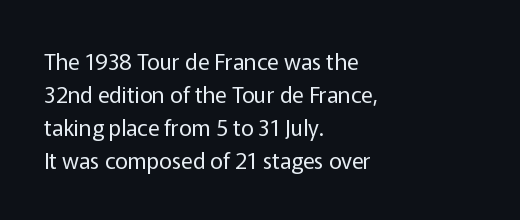
In terms of leading, this rendering sits right in the middle. Quick note: not italic, upright. Stems here are at most as thick as an everyday book face. Letter spacing: default.
